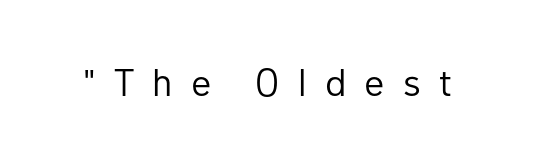
The image shows 38 px regular-weight sans-serif type, upright; set unusually wide letter spacing (+0.48 em), not underlined; low stroke contrast and a medium x-height.
